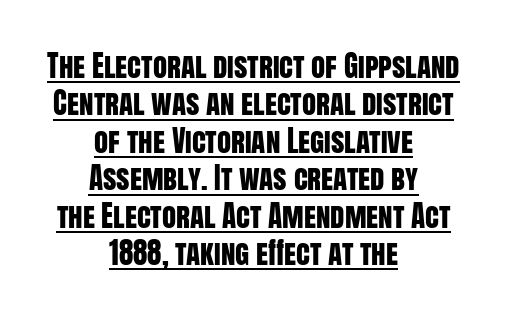
A typesetter would call this zero additional tracking. In terms of letterform style, serifs are entirely absent. Spacing verdict: proportional, widths tailored to each character. This is the regular roman posture of the typeface. Glance below the letters and you will spot a drawn line.
